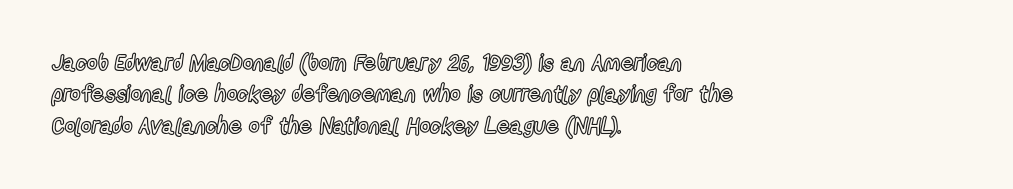
{"underline": "no", "align": "left", "line_spacing": "normal", "line_spacing_ratio": 1.36, "letter_spacing": "normal", "letter_spacing_em": 0.0, "glyph_px": 23}
